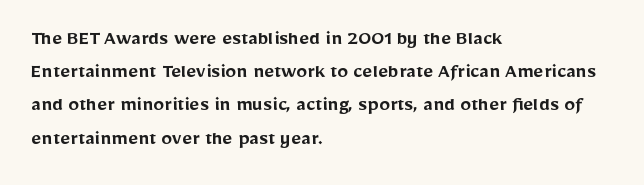
Q: Is the text bold? A: Semi-bold.
Q: Is the text italic (slanted)? A: No, it is upright.
Q: Is the text underlined? A: No.
Q: How is the paragraph aligned? A: Left-aligned.
Q: Is the spacing between letters normal or unusually wide? A: Normal.
Q: Is the spacing between lines tight, normal or loose? A: Normal.
